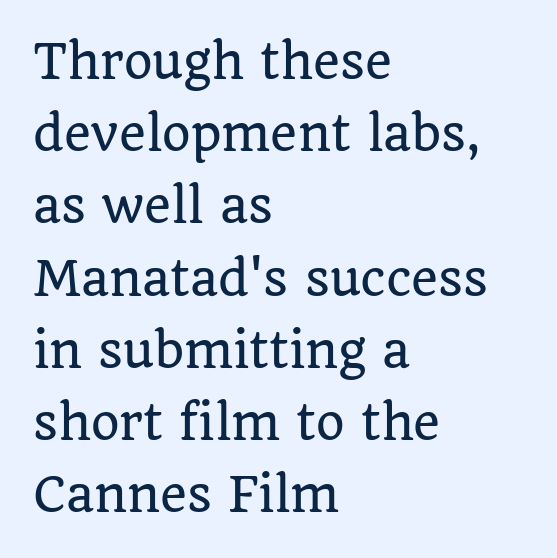
Q: Is the text italic (slanted)? A: No, it is upright.
Q: Is the typeface a serif or a sans-serif typeface? A: Serif.
Q: Is the text underlined? A: No.
Q: How is the paragraph aligned? A: Left-aligned.
Q: Is the spacing between letters normal or unusually wide? A: Normal.
Q: Is the spacing between lines tight, normal or loose? A: Normal.
Q: Width (condensed, normal, or wide)? A: Normal.
Q: Stroke contrast? A: Low.
Q: x-height? A: Large.
Q: Monospaced? A: No.
